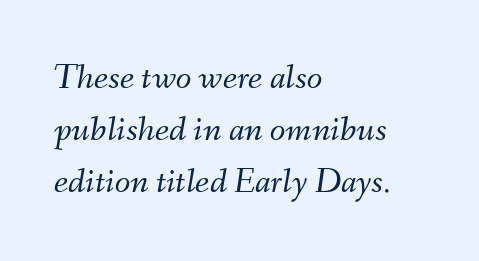
Casual observation: everything's shoved over to the left. Students, note that the glyphs here touch the page at normal intervals. The space between consecutive lines is moderate. The font's italic variant was chosen for this text.
